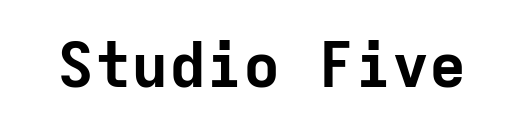
Q: Is the text bold? A: Yes.
Q: Is the text italic (slanted)? A: No, it is upright.
Q: Is the typeface a serif or a sans-serif typeface? A: Sans-serif.
Q: Is the text underlined? A: No.
Q: Is the spacing between letters normal or unusually wide? A: Normal.
Q: Width (condensed, normal, or wide)? A: Normal.
Q: Stroke contrast? A: Low.
Q: x-height? A: Medium.
Q: Monospaced? A: Yes.
